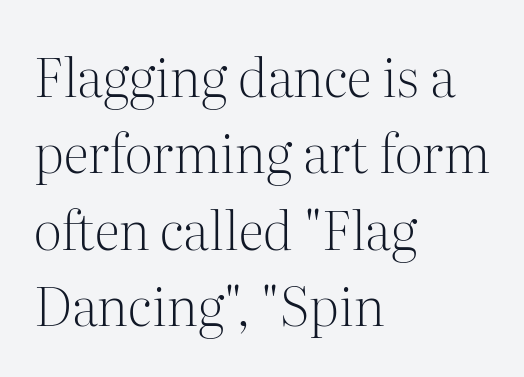
Q: Is the text bold? A: No.
Q: Is the text italic (slanted)? A: No, it is upright.
Q: Is the typeface a serif or a sans-serif typeface? A: Serif.
Q: Is the text underlined? A: No.
Q: How is the paragraph aligned? A: Left-aligned.
Q: Is the spacing between letters normal or unusually wide? A: Normal.
Q: Is the spacing between lines tight, normal or loose? A: Normal.
Q: Width (condensed, normal, or wide)? A: Normal.
Q: Stroke contrast? A: Medium.
Q: x-height? A: Medium.
Q: Monospaced? A: No.
